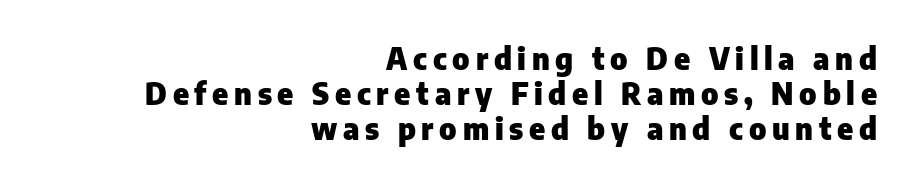
The image shows 30 px heavy sans-serif type, upright; set right-aligned, line spacing 1.16x, not underlined; low stroke contrast and a medium x-height.
